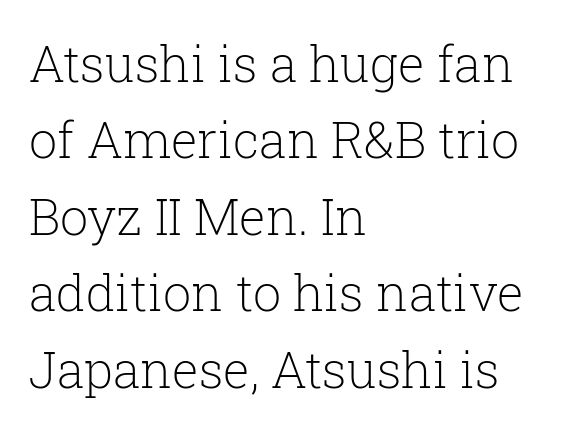
The image shows 50 px light serif type, upright; set left-aligned, normal line spacing (1.53x), normal letter spacing, not underlined; low stroke contrast and a medium x-height.
